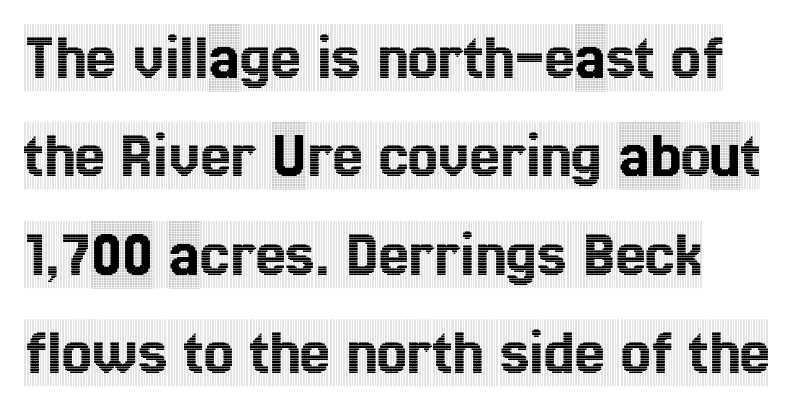
The image shows 67 px condensed serif type, upright; set left-aligned, normal line spacing (1.47x), normal letter spacing, not underlined; a large x-height.
